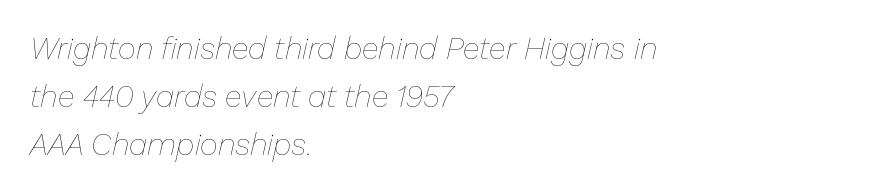
The image shows 31 px thin type, italic (leaning right); set left-aligned, normal line spacing (1.55x), normal letter spacing, not underlined; low stroke contrast and a medium x-height.
